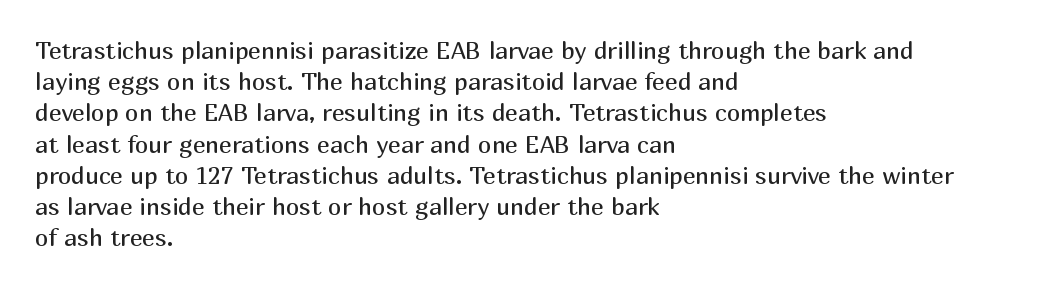
The ragged edge is on the right, which tells us the setting is flush left. The passage shown is not underscored anywhere. These lines were composed using upright roman letters. This sample uses plain, unmodified letter spacing. Reading down the column, the eye jumps a familiar distance to each next line.
